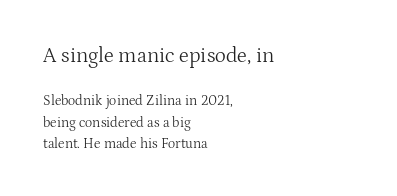
Q: Is the text bold? A: No.
Q: Is the text italic (slanted)? A: No, it is upright.
Q: Is the text underlined? A: No.
Q: How is the paragraph aligned? A: Left-aligned.
Q: Is the spacing between letters normal or unusually wide? A: Normal.
Q: Is the spacing between lines tight, normal or loose? A: Normal.
Q: Which block of text is set in a larger size, the first (top) or the second (bottom)? A: The first (top) one.
